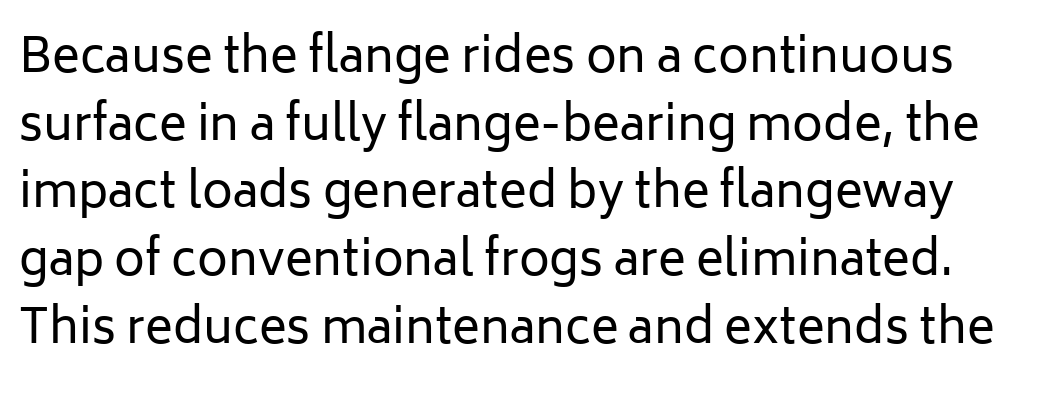
{"serif": "no", "italic": "no", "bold": "no", "weight": "regular", "width": "normal", "stroke_contrast": "low", "x_height": "medium", "monospaced": "no", "underline": "no", "line_spacing": "normal", "line_spacing_ratio": 1.44, "letter_spacing": "normal", "letter_spacing_em": 0.0, "glyph_px": 47}
